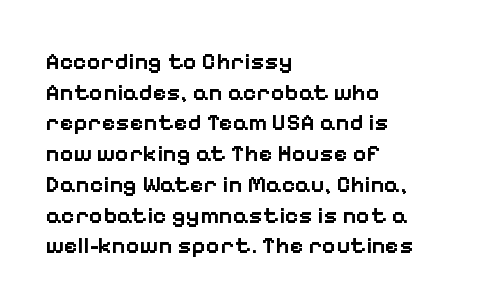
{"italic": "no", "bold": "semi", "underline": "no", "align": "left", "line_spacing": "normal", "line_spacing_ratio": 1.28, "letter_spacing": "normal", "letter_spacing_em": 0.0, "glyph_px": 24}
